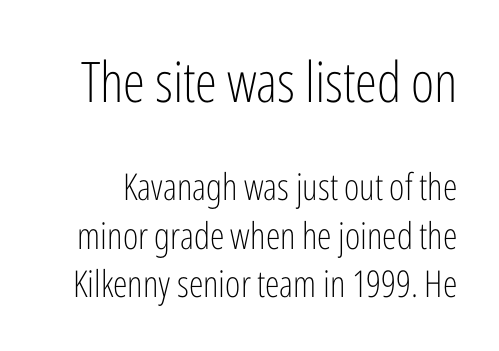
{"serif": "no", "italic": "no", "bold": "no", "weight": "light", "width": "condensed", "stroke_contrast": "low", "x_height": "medium", "monospaced": "no", "underline": "no", "line_spacing": "normal", "line_spacing_ratio": 1.31, "letter_spacing": "normal", "letter_spacing_em": 0.0, "larger_block": "first", "size_ratio": 1.51, "glyph_px": 56}
